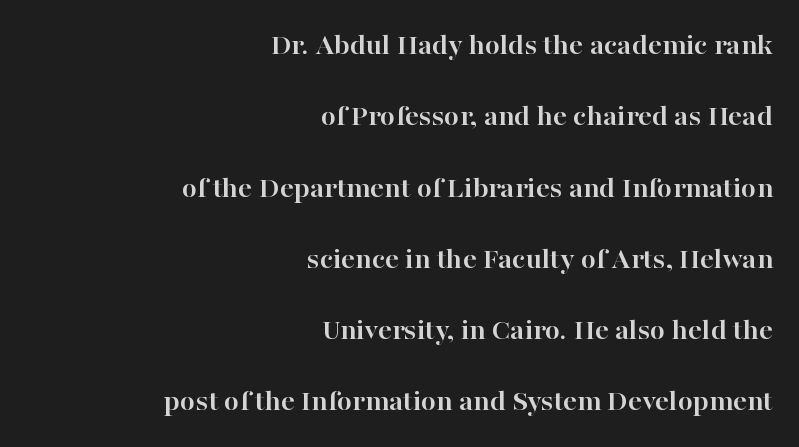
Q: Is the text bold? A: Yes.
Q: Is the text italic (slanted)? A: No, it is upright.
Q: Is the typeface a serif or a sans-serif typeface? A: Serif.
Q: Is the text underlined? A: No.
Q: How is the paragraph aligned? A: Right-aligned.
Q: Is the spacing between letters normal or unusually wide? A: Normal.
Q: Is the spacing between lines tight, normal or loose? A: Loose.
Q: Width (condensed, normal, or wide)? A: Normal.
Q: Stroke contrast? A: High.
Q: x-height? A: Medium.
Q: Monospaced? A: No.
